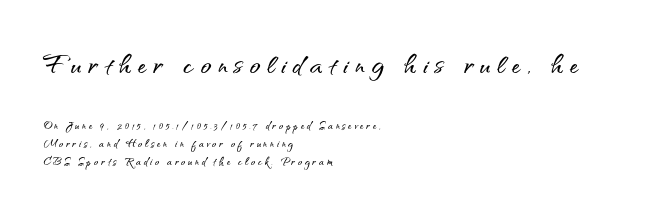
The image shows 35 px sans-serif type; set left-aligned, normal line spacing (1.28x), unusually wide letter spacing (+0.2 em), not underlined; the first (top) block is 2.5x larger; medium stroke contrast and a small x-height.
